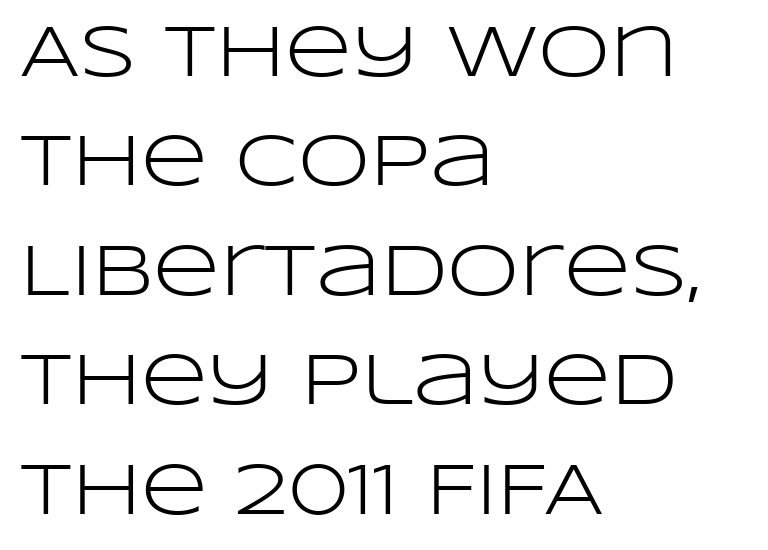
A typesetter would call this proportional, since set widths differ per character. Weight: in the light-to-regular range. Leftover space on each line is placed entirely after the last word. The passage shown is typeset with a sans-serif family. Caption: standard tracking, unaltered. The leading is moderate, giving the passage an even texture.
